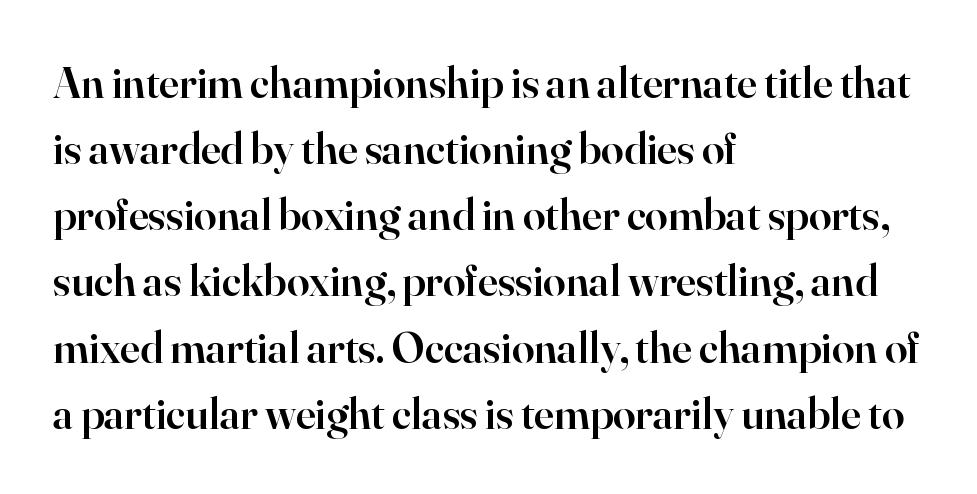
The image shows 45 px semibold serif type, upright; set left-aligned, normal line spacing (1.47x), normal letter spacing, not underlined; high stroke contrast and a small x-height.
